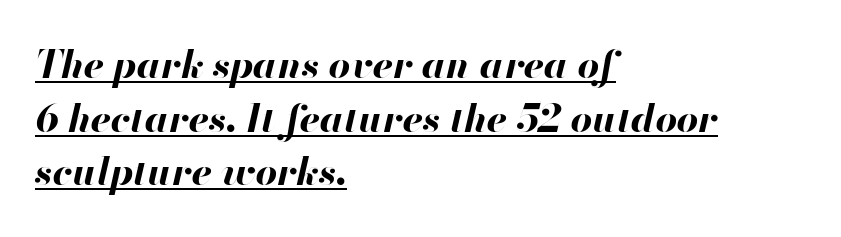
The image shows 38 px bold type, italic (leaning right); set left-aligned, normal line spacing (1.41x), normal letter spacing, underlined; high stroke contrast and a small x-height.
